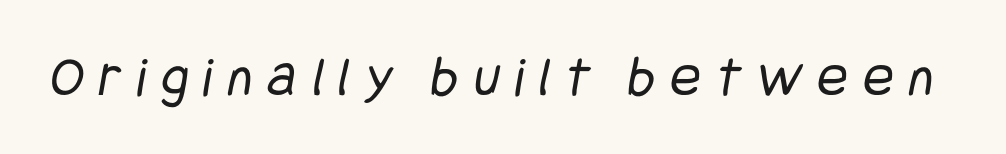
{"serif": "no", "bold": "no", "weight": "regular", "width": "condensed", "stroke_contrast": "low", "x_height": "large", "underline": "no", "letter_spacing": "wide", "letter_spacing_em": 0.27, "glyph_px": 57}
